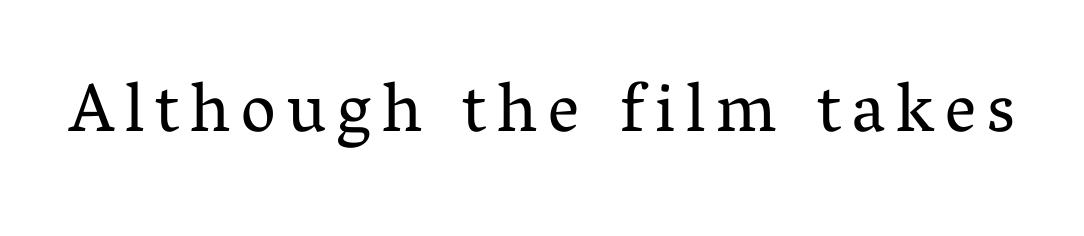
The image shows 69 px regular-weight serif type, upright; set not underlined; medium stroke contrast and a medium x-height.
